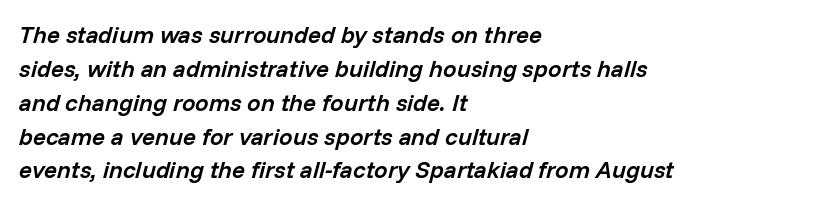
The image shows 24 px text type, italic (leaning right); set left-aligned, normal line spacing (1.41x), normal letter spacing, not underlined.
